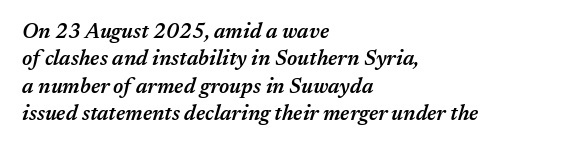
{"italic": "yes", "lean": "right", "slant_degrees": 17, "bold": "semi", "underline": "no", "align": "left", "line_spacing": "normal", "line_spacing_ratio": 1.3, "letter_spacing": "normal", "letter_spacing_em": 0.0, "glyph_px": 21}
